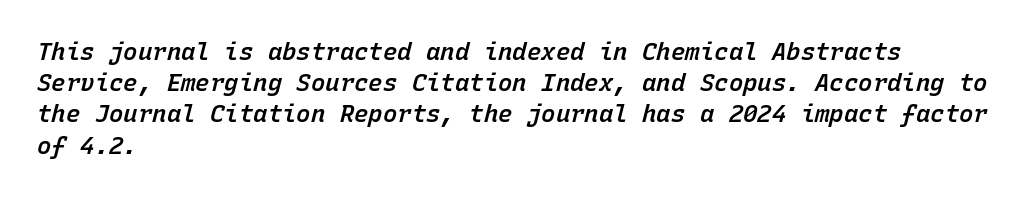
{"italic": "yes", "lean": "right", "slant_degrees": 15, "bold": "semi", "underline": "no", "align": "left", "line_spacing": "normal", "line_spacing_ratio": 1.3, "letter_spacing": "normal", "letter_spacing_em": 0.0, "glyph_px": 24}
